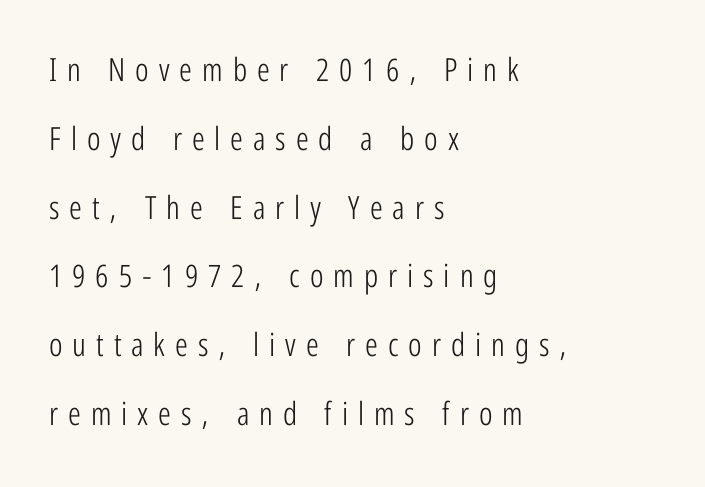
{"serif": "no", "italic": "no", "bold": "no", "weight": "light", "width": "condensed", "stroke_contrast": "low", "x_height": "medium", "monospaced": "no", "underline": "no", "align": "left", "line_spacing": "loose", "line_spacing_ratio": 2.15, "letter_spacing": "wide", "letter_spacing_em": 0.31, "glyph_px": 32}
